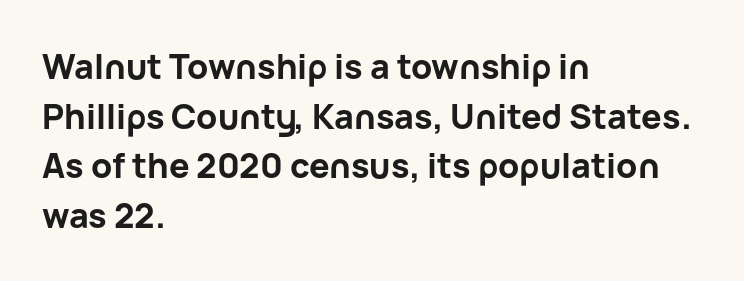
Q: Is the text bold? A: Yes.
Q: Is the text italic (slanted)? A: No, it is upright.
Q: Is the typeface a serif or a sans-serif typeface? A: Sans-serif.
Q: Is the text underlined? A: No.
Q: How is the paragraph aligned? A: Left-aligned.
Q: Is the spacing between letters normal or unusually wide? A: Normal.
Q: Is the spacing between lines tight, normal or loose? A: Normal.
Q: Width (condensed, normal, or wide)? A: Normal.
Q: Stroke contrast? A: Low.
Q: x-height? A: Medium.
Q: Monospaced? A: No.
